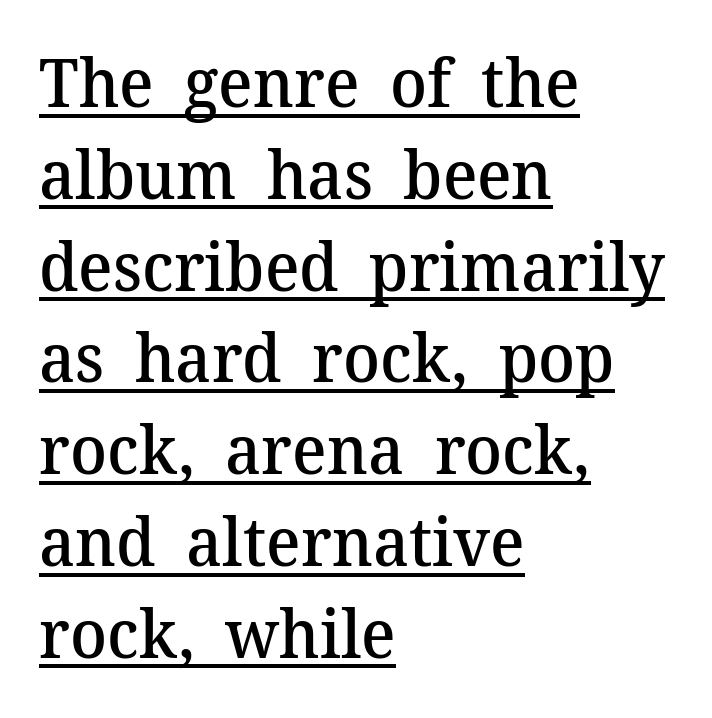
Q: Is the text bold? A: Semi-bold.
Q: Is the text italic (slanted)? A: No, it is upright.
Q: Is the typeface a serif or a sans-serif typeface? A: Serif.
Q: Is the text underlined? A: Yes.
Q: How is the paragraph aligned? A: Left-aligned.
Q: Is the spacing between letters normal or unusually wide? A: Normal.
Q: Is the spacing between lines tight, normal or loose? A: Normal.
Q: Width (condensed, normal, or wide)? A: Normal.
Q: Stroke contrast? A: Medium.
Q: x-height? A: Medium.
Q: Monospaced? A: No.
